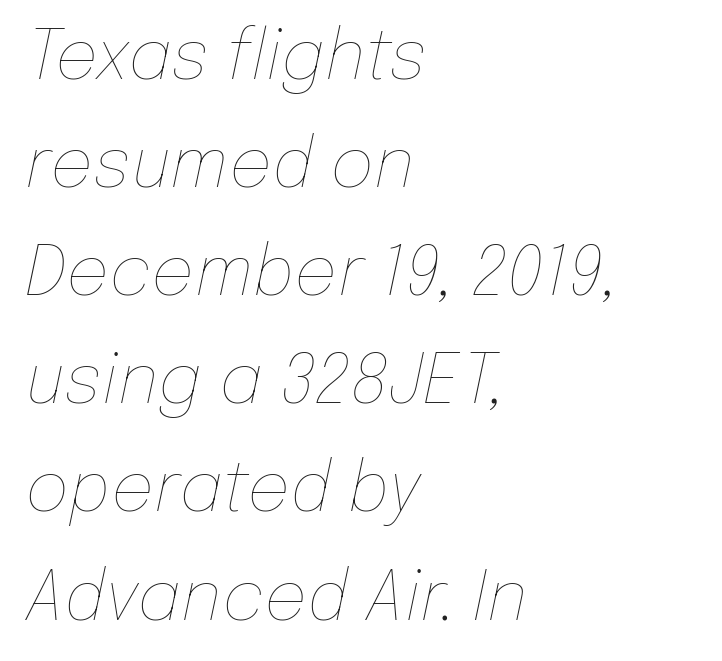
The image shows 68 px thin type, italic (leaning right); set left-aligned, normal line spacing (1.59x), normal letter spacing, not underlined; low stroke contrast and a medium x-height.
